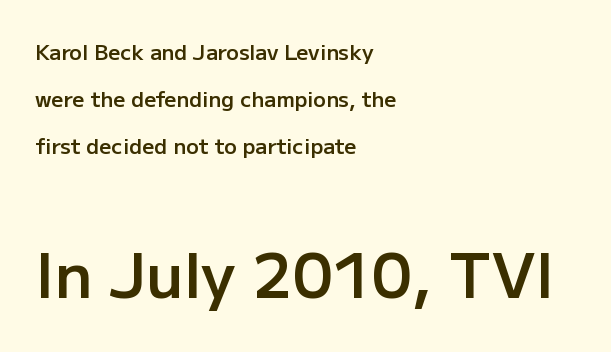
The image shows 62 px semibold sans-serif type, upright; set left-aligned, loose line spacing (2.25x), normal letter spacing, not underlined; the second (bottom) block is 2.95x larger; low stroke contrast and a medium x-height.
